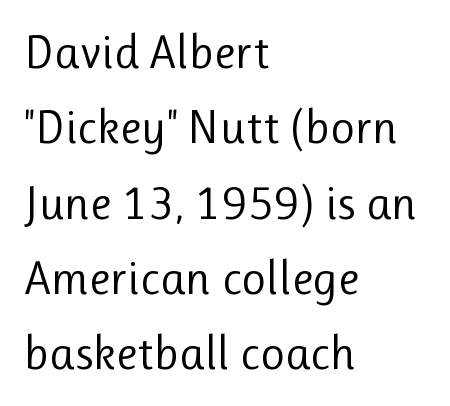
The cut favours lightness, reaching ordinary text weight at its darkest. Unlike a traditional serif, this face leaves its strokes unadorned. Each letter keeps its own natural width here, so spacing adapts to shape. Posture: straight, roman, zero tilt. Quick note: underline off. Line beginnings align vertically; line endings do not.
